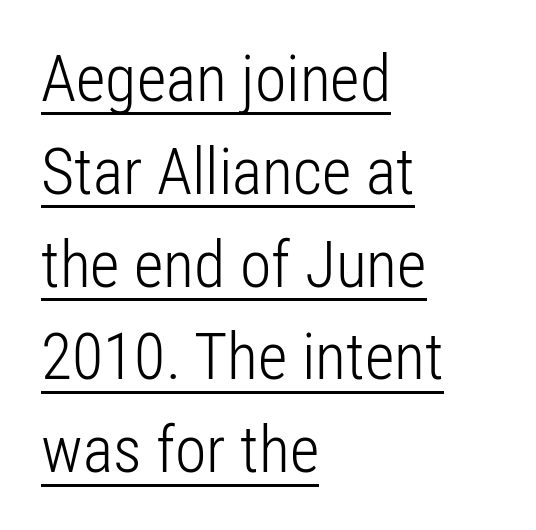
Q: Is the text bold? A: No.
Q: Is the text italic (slanted)? A: No, it is upright.
Q: Is the typeface a serif or a sans-serif typeface? A: Sans-serif.
Q: Is the text underlined? A: Yes.
Q: How is the paragraph aligned? A: Left-aligned.
Q: Is the spacing between letters normal or unusually wide? A: Normal.
Q: Is the spacing between lines tight, normal or loose? A: Normal.
Q: Width (condensed, normal, or wide)? A: Condensed.
Q: Stroke contrast? A: Low.
Q: x-height? A: Medium.
Q: Monospaced? A: No.
